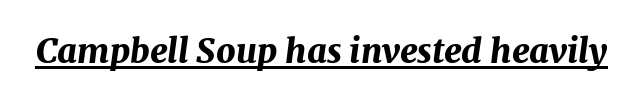
Q: Is the text bold? A: Yes.
Q: Is the text italic (slanted)? A: Yes, it leans right by about 7 degrees.
Q: Is the text underlined? A: Yes.
Q: Is the spacing between letters normal or unusually wide? A: Normal.
Q: Width (condensed, normal, or wide)? A: Normal.
Q: Stroke contrast? A: Medium.
Q: x-height? A: Medium.
Q: Monospaced? A: No.
